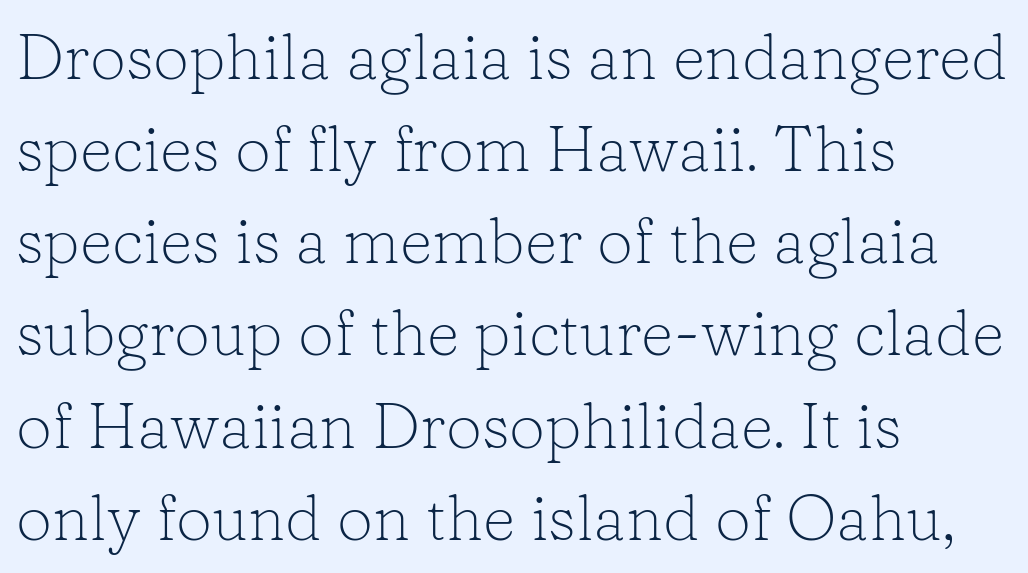
The image shows 64 px light serif type, upright; set left-aligned, normal line spacing (1.44x), normal letter spacing, not underlined; low stroke contrast and a medium x-height.
